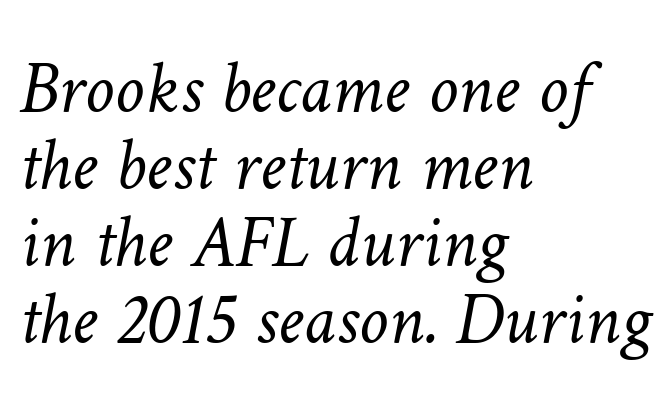
Q: Is the text bold? A: No.
Q: Is the text underlined? A: No.
Q: How is the paragraph aligned? A: Left-aligned.
Q: Is the spacing between letters normal or unusually wide? A: Normal.
Q: Is the spacing between lines tight, normal or loose? A: Tight.
Q: Width (condensed, normal, or wide)? A: Normal.
Q: Stroke contrast? A: Low.
Q: x-height? A: Medium.
Q: Monospaced? A: No.
